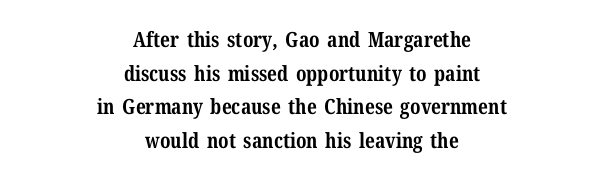
{"italic": "no", "bold": "yes", "underline": "no", "align": "center", "line_spacing": "normal", "line_spacing_ratio": 1.6, "letter_spacing": "normal", "letter_spacing_em": 0.0, "glyph_px": 21}
